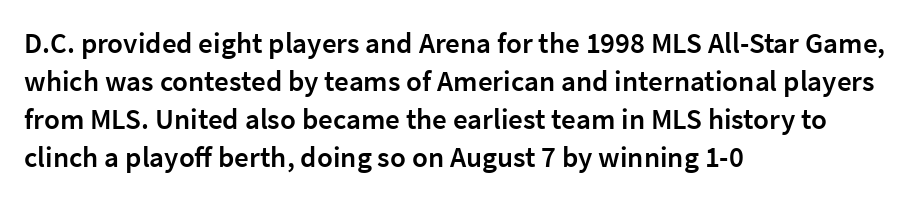
Q: Is the text bold? A: Semi-bold.
Q: Is the text italic (slanted)? A: No, it is upright.
Q: Is the typeface a serif or a sans-serif typeface? A: Sans-serif.
Q: Is the text underlined? A: No.
Q: How is the paragraph aligned? A: Left-aligned.
Q: Is the spacing between letters normal or unusually wide? A: Normal.
Q: Is the spacing between lines tight, normal or loose? A: Normal.
Q: Width (condensed, normal, or wide)? A: Normal.
Q: Stroke contrast? A: Low.
Q: x-height? A: Medium.
Q: Monospaced? A: No.
